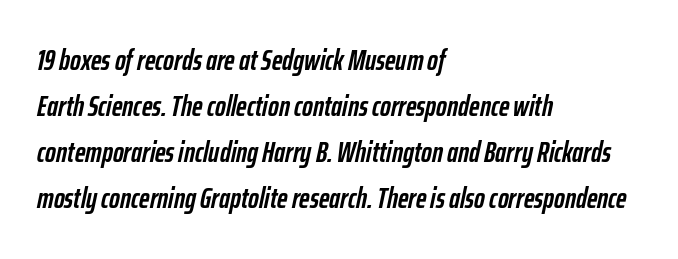
This block has exactly the height ordinary leading produces. Each row of text sits above clean, open space. This sample uses an oblique cut, with every glyph tilted off the vertical. Set as a true bold cut, around the 700 mark. Between one letter and the next there's only the usual sliver of space. Horizontal alignment here is leftward, the default for most running prose.
